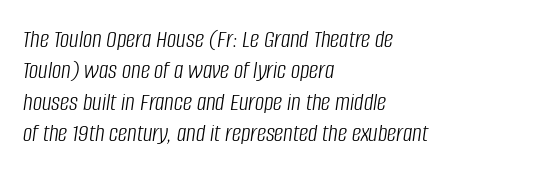
Q: Is the text bold? A: No.
Q: Is the text italic (slanted)? A: Yes, it leans right by about 8 degrees.
Q: Is the text underlined? A: No.
Q: How is the paragraph aligned? A: Left-aligned.
Q: Is the spacing between letters normal or unusually wide? A: Normal.
